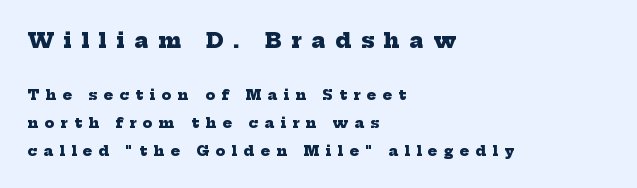
Descenders are the only things crossing below the line. The tracking jumps out immediately: characters are airy and widely separated. The more generous point size was reserved for the upper chunk. These lines are set flush left with a ragged right edge. Weight: bold. Notice the wide empty band between every row — that's loose leading.
